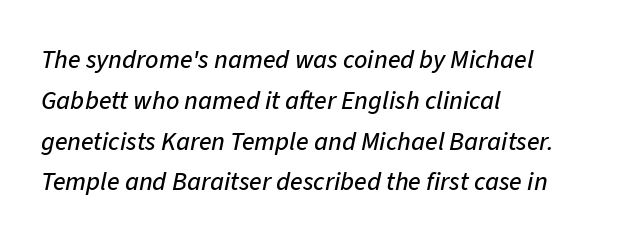
Just letters on the line, the space beneath them empty. Inter-character spacing is left at the font's built-in metrics. The typography opts for an oblique posture over an upright one. Summary of vertical rhythm: regular, with standard interline spacing. Casual observation: everything's shoved over to the left.
